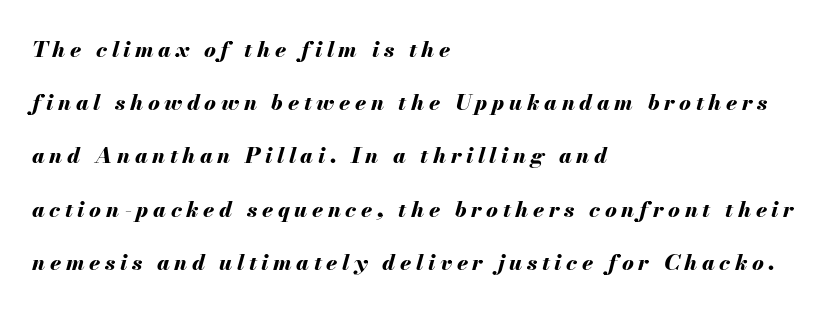
The image shows 22 px bold type, italic (leaning right); set left-aligned, loose line spacing (2.42x), unusually wide letter spacing (+0.21 em), not underlined.
